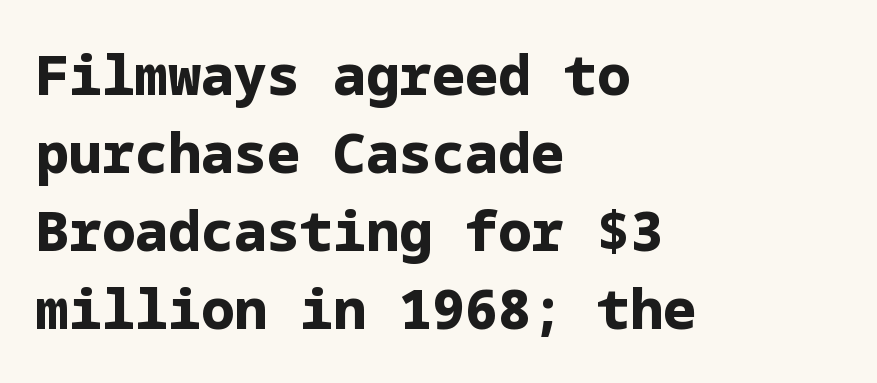
The image shows 55 px bold sans-serif type, upright; set left-aligned, normal line spacing (1.42x), normal letter spacing, not underlined; low stroke contrast and a medium x-height.
